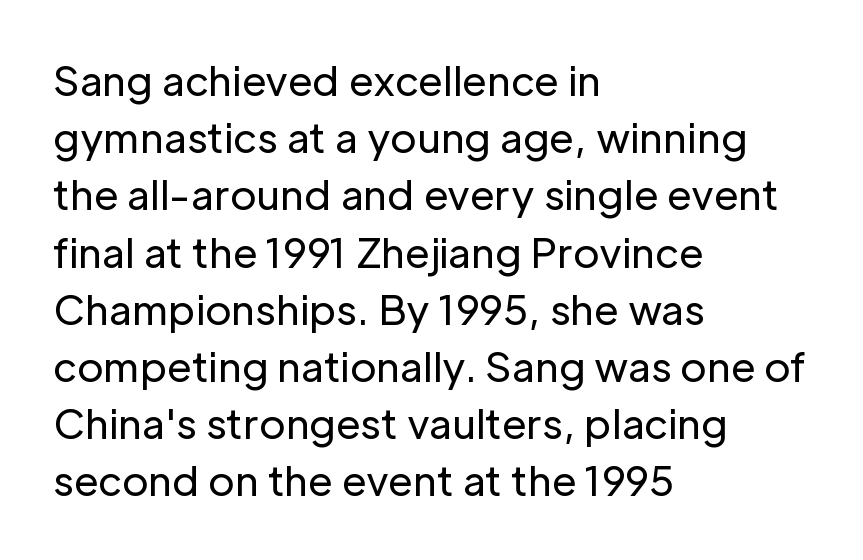
The foot of each line stays bare and open. What kind of face is this? One without serifs — a sans. Is there much room between lines? A standard amount, neither cramped nor airy. Character widths vary here, with narrow letters taking less room than wide ones. The typesetter chose a ragged-right arrangement here. Standard letterfit; no display-style spreading of the glyphs.
